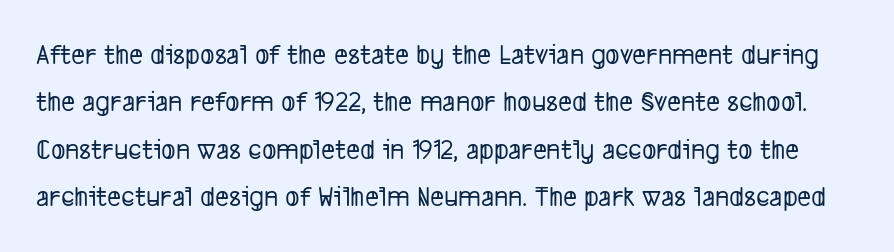
{"serif": "no", "width": "condensed", "stroke_contrast": "low", "x_height": "medium", "monospaced": "no", "underline": "no", "line_spacing": "normal", "line_spacing_ratio": 1.58, "letter_spacing": "normal", "letter_spacing_em": 0.0, "glyph_px": 30}
